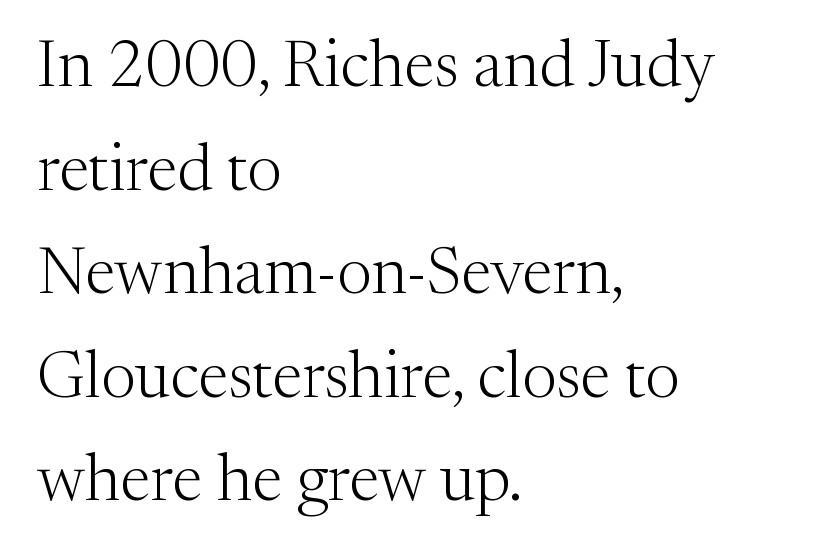
The image shows 66 px light serif type, upright; set left-aligned, normal line spacing (1.57x), normal letter spacing, not underlined; medium stroke contrast and a medium x-height.
